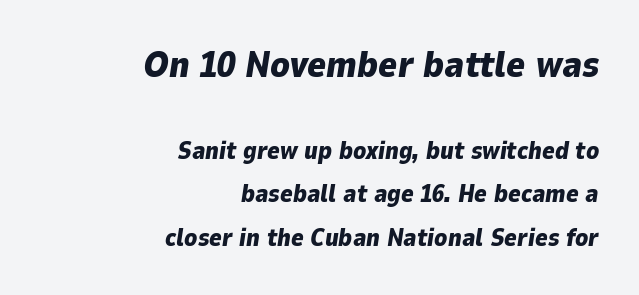
Q: Is the text bold? A: Yes.
Q: Is the text italic (slanted)? A: Yes, it leans right by about 9 degrees.
Q: Is the text underlined? A: No.
Q: How is the paragraph aligned? A: Right-aligned.
Q: Is the spacing between letters normal or unusually wide? A: Normal.
Q: Which block of text is set in a larger size, the first (top) or the second (bottom)? A: The first (top) one.
Q: Width (condensed, normal, or wide)? A: Normal.
Q: Stroke contrast? A: Low.
Q: x-height? A: Medium.
Q: Monospaced? A: No.
